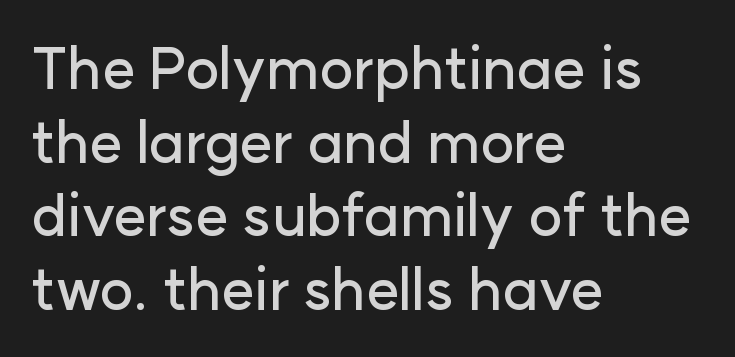
Layout note: lines flush left. Is the letter spacing exaggerated? No — it looks like the ordinary default. The string is rendered with underlining switched off. The passage shown stacks its lines at a standard gap. Note: no serifs on the glyphs.
